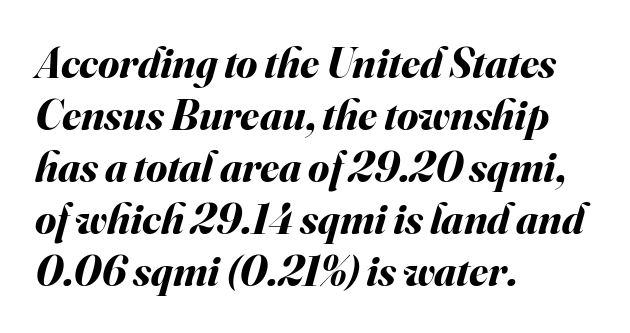
{"italic": "yes", "lean": "right", "slant_degrees": 16, "bold": "yes", "weight": "bold", "width": "normal", "stroke_contrast": "medium", "x_height": "small", "monospaced": "no", "underline": "no", "align": "left", "line_spacing_ratio": 1.21, "letter_spacing": "normal", "letter_spacing_em": 0.0, "glyph_px": 43}
